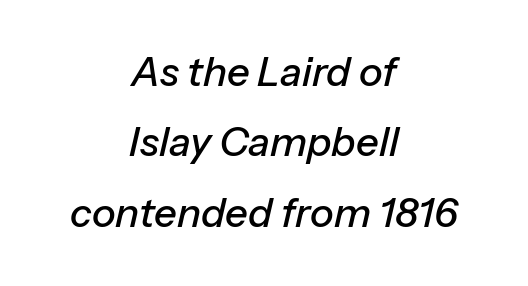
Q: Is the text italic (slanted)? A: Yes, it leans right by about 13 degrees.
Q: Is the text underlined? A: No.
Q: How is the paragraph aligned? A: Centered.
Q: Is the spacing between letters normal or unusually wide? A: Normal.
Q: Width (condensed, normal, or wide)? A: Normal.
Q: Stroke contrast? A: Low.
Q: x-height? A: Medium.
Q: Monospaced? A: No.
